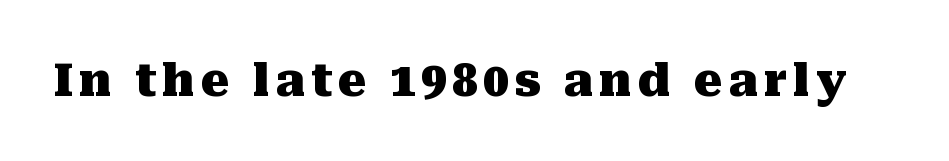
Q: Is the text bold? A: Yes.
Q: Is the text italic (slanted)? A: No, it is upright.
Q: Is the typeface a serif or a sans-serif typeface? A: Serif.
Q: Is the text underlined? A: No.
Q: Width (condensed, normal, or wide)? A: Normal.
Q: Stroke contrast? A: Medium.
Q: x-height? A: Medium.
Q: Monospaced? A: No.
